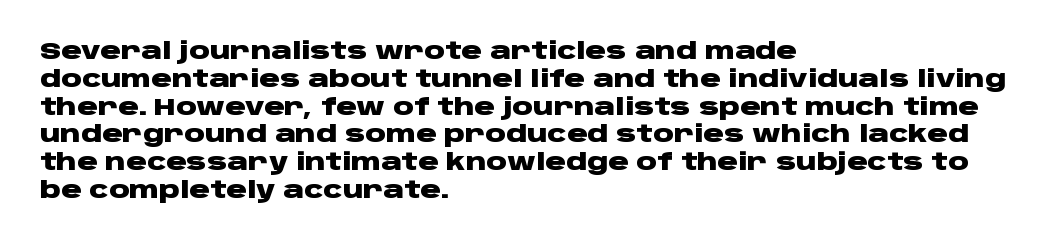
{"italic": "no", "bold": "yes", "underline": "no", "align": "left", "line_spacing_ratio": 1.21, "letter_spacing": "normal", "letter_spacing_em": 0.0, "glyph_px": 23}
